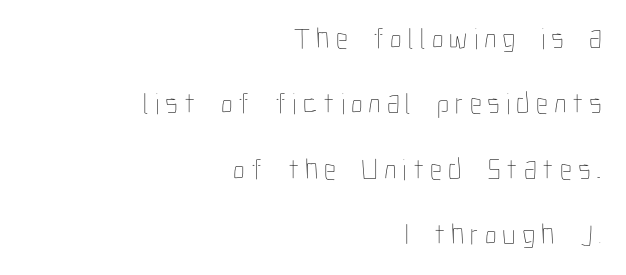
The image shows 30 px thin, condensed type, upright; set right-aligned, loose line spacing (2.18x), unusually wide letter spacing (+0.2 em), not underlined; low stroke contrast and a medium x-height.
